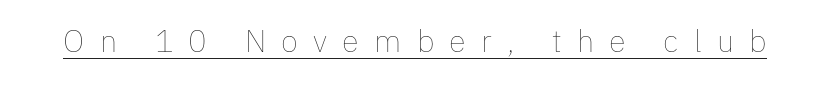
{"italic": "no", "bold": "no", "weight": "thin", "width": "normal", "stroke_contrast": "low", "x_height": "medium", "monospaced": "no", "underline": "yes", "letter_spacing": "wide", "letter_spacing_em": 0.49, "glyph_px": 31}
